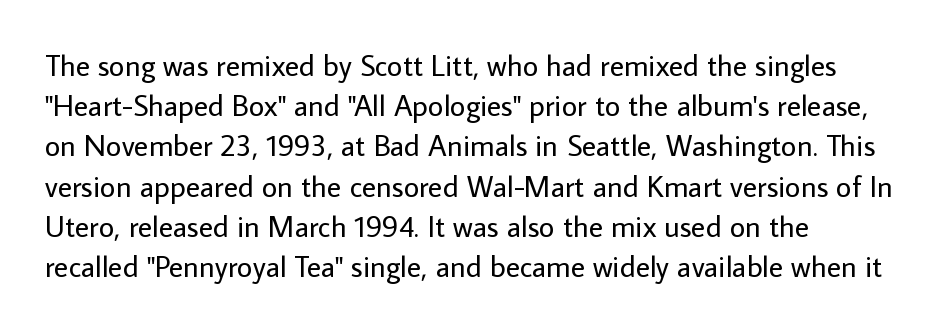
Is the block centered? No — it sits flush against the left margin. Beneath every word, the page is bare. Grotesque or geometric, the face here clearly has no serifs. Look at the tracking — it's just the regular setting, nothing added. Line spacing here is normal. Here the designer chose a conventional face with non-uniform glyph widths.
